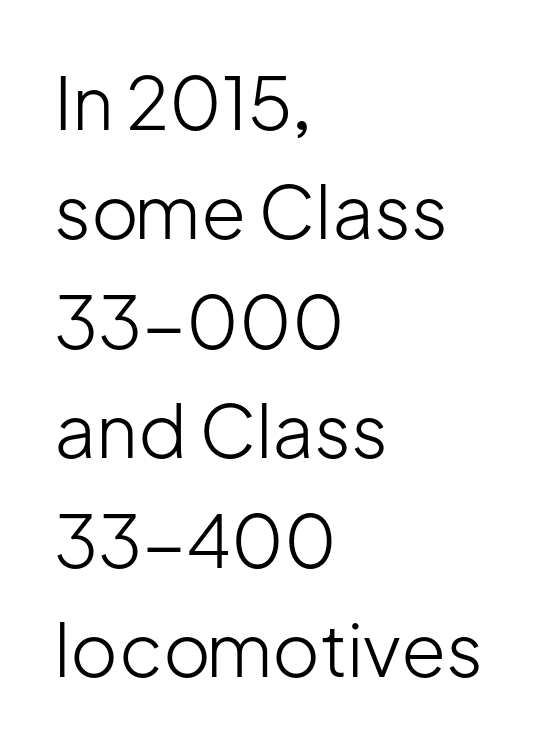
{"serif": "no", "italic": "no", "bold": "no", "weight": "light", "width": "normal", "stroke_contrast": "low", "x_height": "medium", "monospaced": "no", "underline": "no", "align": "left", "line_spacing": "normal", "line_spacing_ratio": 1.5, "letter_spacing": "normal", "letter_spacing_em": 0.0, "glyph_px": 73}
